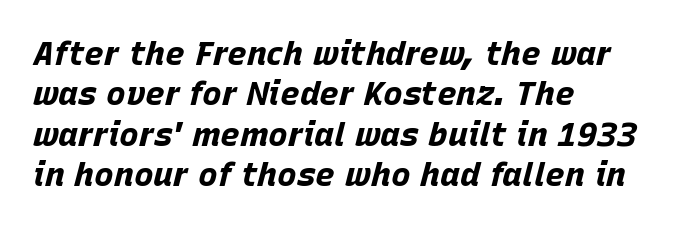
{"italic": "yes", "lean": "right", "slant_degrees": 15, "bold": "yes", "weight": "bold", "width": "normal", "stroke_contrast": "low", "x_height": "large", "monospaced": "no", "underline": "no", "align": "left", "line_spacing_ratio": 1.22, "letter_spacing": "normal", "letter_spacing_em": 0.0, "glyph_px": 33}
